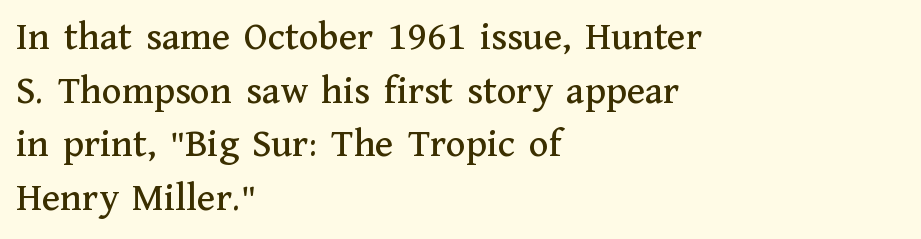
Q: Is the text italic (slanted)? A: No, it is upright.
Q: Is the typeface a serif or a sans-serif typeface? A: Serif.
Q: Is the text underlined? A: No.
Q: How is the paragraph aligned? A: Left-aligned.
Q: Is the spacing between letters normal or unusually wide? A: Normal.
Q: Is the spacing between lines tight, normal or loose? A: Normal.
Q: Width (condensed, normal, or wide)? A: Normal.
Q: Stroke contrast? A: Medium.
Q: x-height? A: Medium.
Q: Monospaced? A: No.
